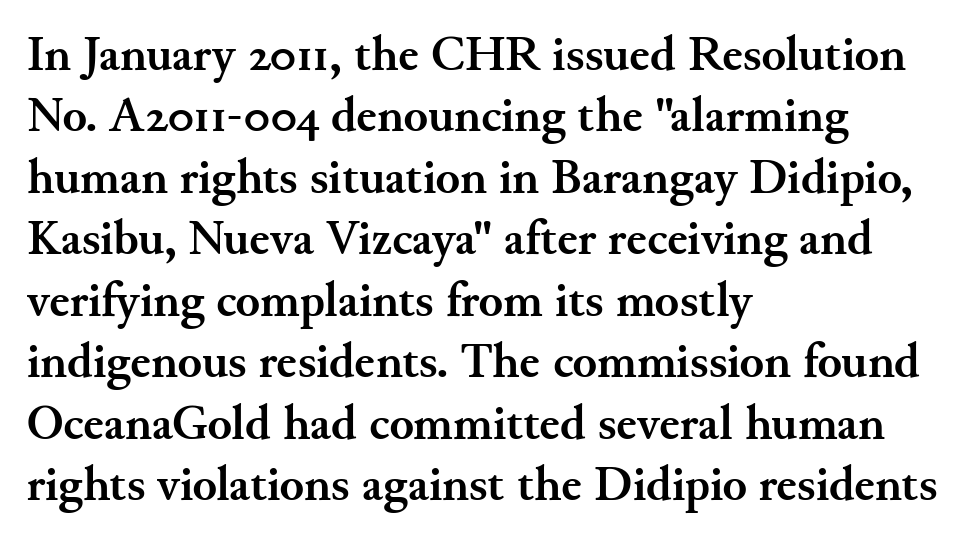
The image shows 50 px semibold serif type, upright; set left-aligned, line spacing 1.23x, normal letter spacing, not underlined; medium stroke contrast and a small x-height.
